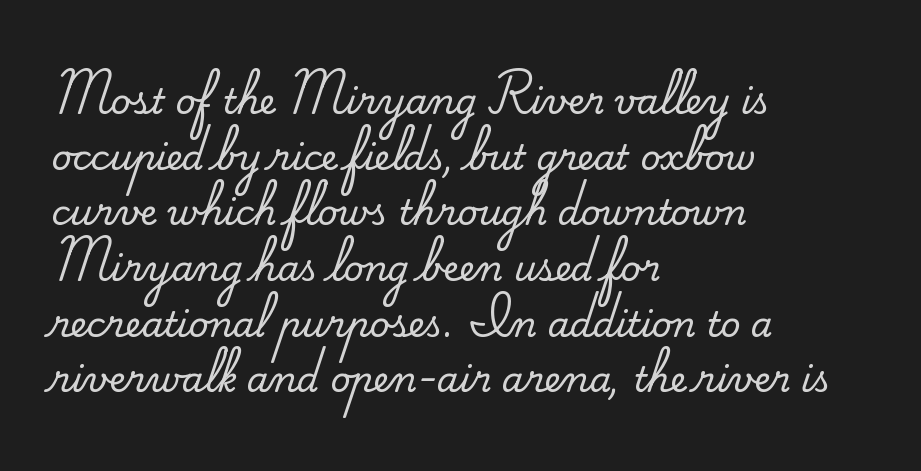
The image shows 35 px serif type; set left-aligned, normal line spacing (1.59x), normal letter spacing, not underlined; medium stroke contrast and a small x-height.
